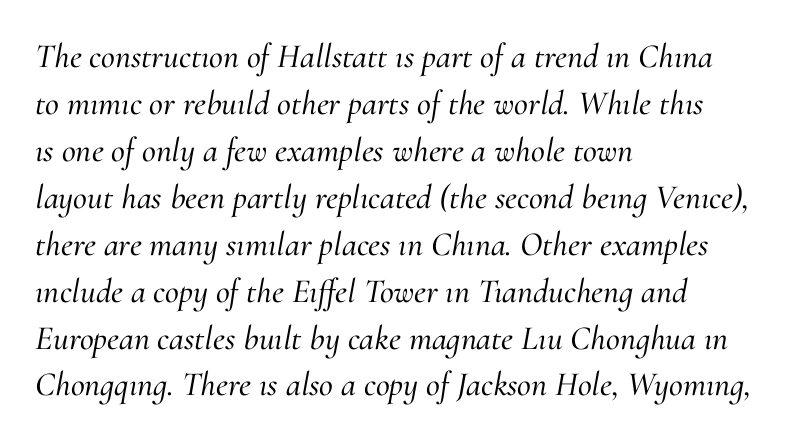
Q: Is the text italic (slanted)? A: Yes, it leans right by about 10 degrees.
Q: Is the typeface a serif or a sans-serif typeface? A: Serif.
Q: Is the text underlined? A: No.
Q: How is the paragraph aligned? A: Left-aligned.
Q: Is the spacing between letters normal or unusually wide? A: Normal.
Q: Is the spacing between lines tight, normal or loose? A: Normal.
Q: Width (condensed, normal, or wide)? A: Normal.
Q: Stroke contrast? A: Medium.
Q: x-height? A: Small.
Q: Monospaced? A: No.
